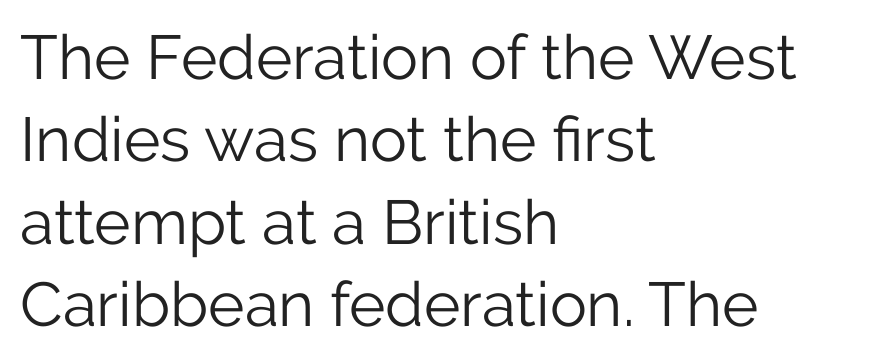
The image shows 62 px light sans-serif type, upright; set left-aligned, normal line spacing (1.33x), normal letter spacing, not underlined; low stroke contrast and a medium x-height.
